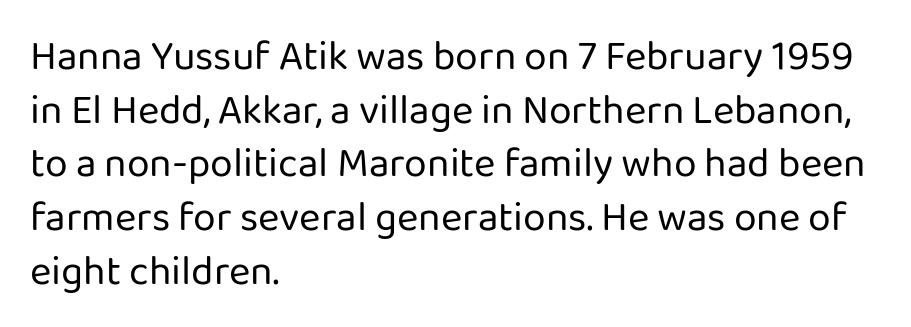
The image shows 41 px regular-weight sans-serif type, upright; set left-aligned, normal line spacing (1.31x), normal letter spacing, not underlined; low stroke contrast and a medium x-height.
